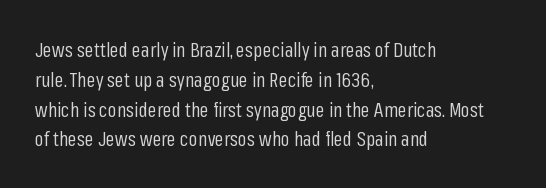
Q: Is the text bold? A: No.
Q: Is the text italic (slanted)? A: No, it is upright.
Q: Is the text underlined? A: No.
Q: How is the paragraph aligned? A: Left-aligned.
Q: Is the spacing between letters normal or unusually wide? A: Normal.
Q: Is the spacing between lines tight, normal or loose? A: Normal.
